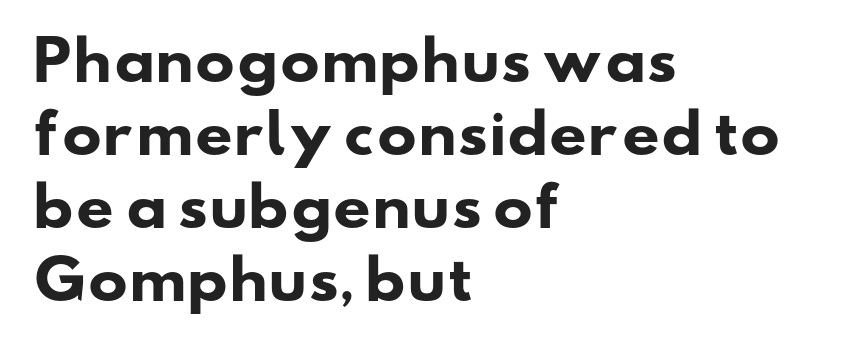
Q: Is the text bold? A: Yes.
Q: Is the typeface a serif or a sans-serif typeface? A: Sans-serif.
Q: Is the text underlined? A: No.
Q: How is the paragraph aligned? A: Left-aligned.
Q: Is the spacing between letters normal or unusually wide? A: Normal.
Q: Is the spacing between lines tight, normal or loose? A: Normal.
Q: Width (condensed, normal, or wide)? A: Wide.
Q: Stroke contrast? A: Low.
Q: x-height? A: Small.
Q: Monospaced? A: No.
